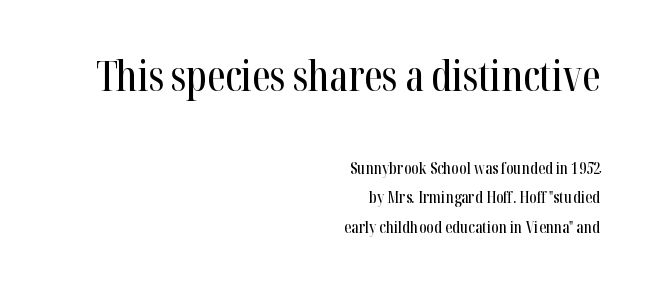
Q: Is the text italic (slanted)? A: No, it is upright.
Q: Is the typeface a serif or a sans-serif typeface? A: Serif.
Q: Is the text underlined? A: No.
Q: How is the paragraph aligned? A: Right-aligned.
Q: Is the spacing between letters normal or unusually wide? A: Normal.
Q: Which block of text is set in a larger size, the first (top) or the second (bottom)? A: The first (top) one.
Q: Width (condensed, normal, or wide)? A: Condensed.
Q: Stroke contrast? A: High.
Q: x-height? A: Medium.
Q: Monospaced? A: No.
